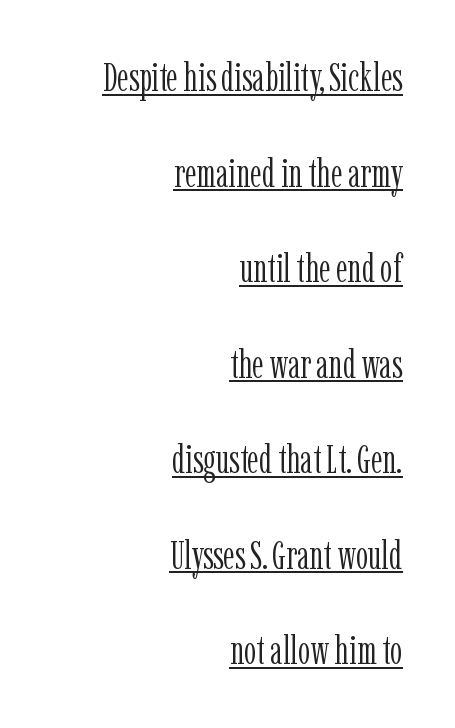
Q: Is the text bold? A: No.
Q: Is the text italic (slanted)? A: No, it is upright.
Q: Is the typeface a serif or a sans-serif typeface? A: Serif.
Q: Is the text underlined? A: Yes.
Q: How is the paragraph aligned? A: Right-aligned.
Q: Is the spacing between letters normal or unusually wide? A: Normal.
Q: Is the spacing between lines tight, normal or loose? A: Loose.
Q: Width (condensed, normal, or wide)? A: Condensed.
Q: Stroke contrast? A: Low.
Q: x-height? A: Medium.
Q: Monospaced? A: No.
